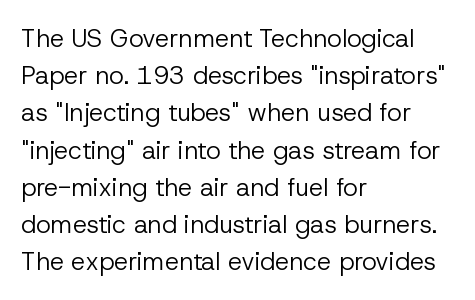
Q: Is the text bold? A: No.
Q: Is the text italic (slanted)? A: No, it is upright.
Q: Is the text underlined? A: No.
Q: How is the paragraph aligned? A: Left-aligned.
Q: Is the spacing between letters normal or unusually wide? A: Normal.
Q: Is the spacing between lines tight, normal or loose? A: Normal.
